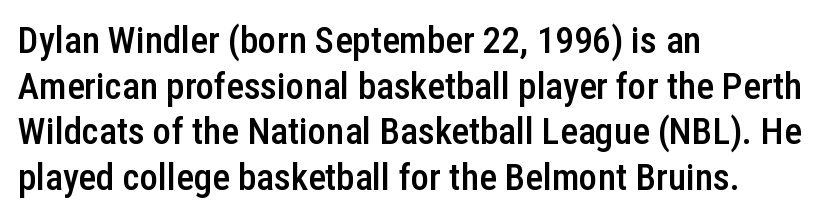
The image shows 37 px semibold, condensed sans-serif type, upright; set left-aligned, line spacing 1.23x, normal letter spacing, not underlined; low stroke contrast and a medium x-height.
